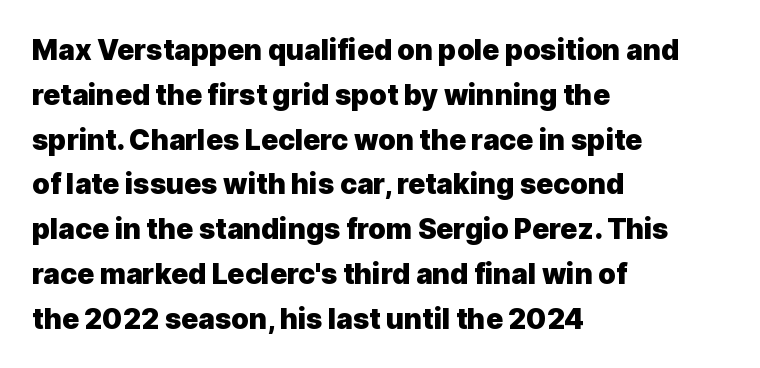
Q: Is the text bold? A: Yes.
Q: Is the text italic (slanted)? A: No, it is upright.
Q: Is the typeface a serif or a sans-serif typeface? A: Sans-serif.
Q: Is the text underlined? A: No.
Q: How is the paragraph aligned? A: Left-aligned.
Q: Is the spacing between letters normal or unusually wide? A: Normal.
Q: Is the spacing between lines tight, normal or loose? A: Normal.
Q: Width (condensed, normal, or wide)? A: Normal.
Q: x-height? A: Medium.
Q: Monospaced? A: No.
